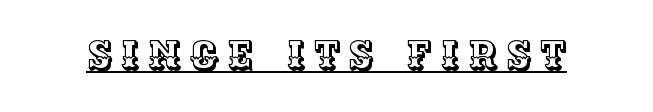
Q: Is the text italic (slanted)? A: No, it is upright.
Q: Is the text underlined? A: Yes.
Q: Is the spacing between letters normal or unusually wide? A: Unusually wide.
Q: Width (condensed, normal, or wide)? A: Normal.
Q: x-height? A: Large.
Q: Monospaced? A: No.
